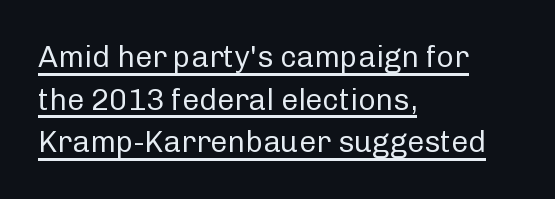
Typographically, this falls in the sans-serif category. Each new line begins a customary step beneath the previous one. The lettering is marked with a stroke running underneath it. Notice how the passage keeps a crisp vertical edge on the left only.
